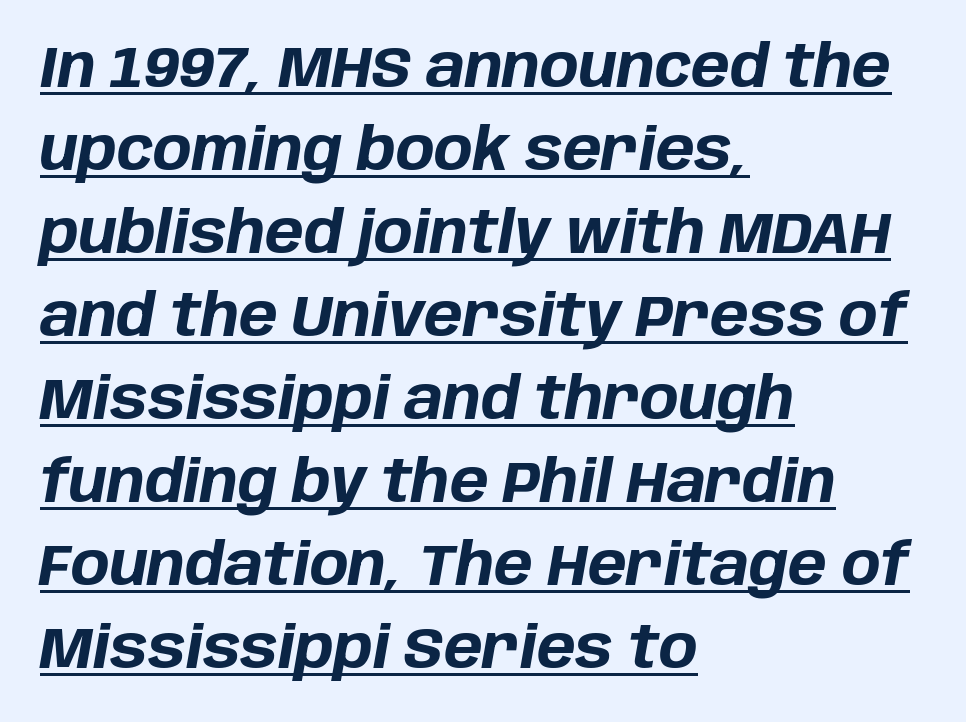
{"italic": "yes", "lean": "right", "slant_degrees": 10, "bold": "yes", "weight": "bold", "width": "normal", "stroke_contrast": "low", "x_height": "large", "monospaced": "no", "underline": "yes", "align": "left", "line_spacing": "normal", "line_spacing_ratio": 1.43, "letter_spacing": "normal", "letter_spacing_em": 0.0, "glyph_px": 58}
